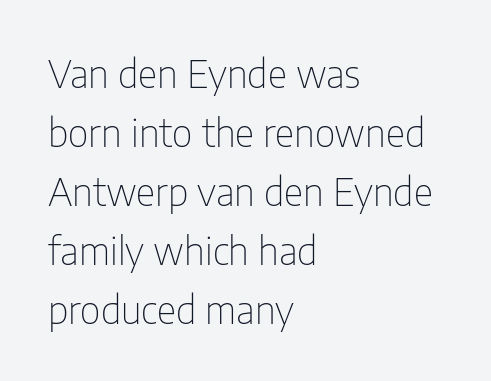
Q: Is the text bold? A: No.
Q: Is the text italic (slanted)? A: No, it is upright.
Q: Is the typeface a serif or a sans-serif typeface? A: Sans-serif.
Q: Is the text underlined? A: No.
Q: How is the paragraph aligned? A: Left-aligned.
Q: Is the spacing between letters normal or unusually wide? A: Normal.
Q: Is the spacing between lines tight, normal or loose? A: Normal.
Q: Width (condensed, normal, or wide)? A: Condensed.
Q: Stroke contrast? A: Low.
Q: x-height? A: Medium.
Q: Monospaced? A: No.
